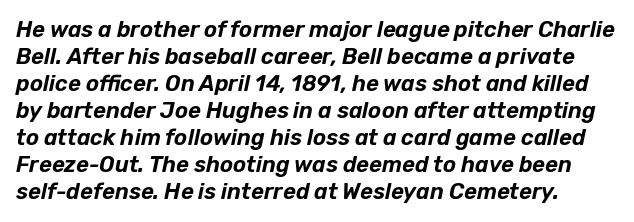
Q: Is the text italic (slanted)? A: Yes, it leans right by about 12 degrees.
Q: Is the text underlined? A: No.
Q: Is the spacing between letters normal or unusually wide? A: Normal.
